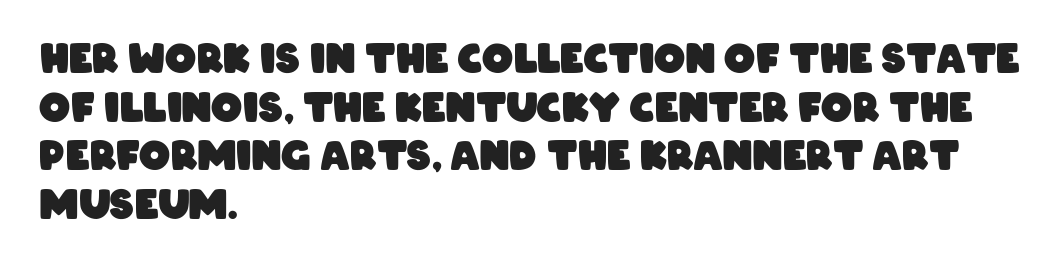
{"serif": "no", "bold": "yes", "weight": "heavy", "width": "condensed", "stroke_contrast": "low", "x_height": "large", "monospaced": "no", "underline": "no", "align": "left", "line_spacing": "normal", "line_spacing_ratio": 1.25, "letter_spacing": "normal", "letter_spacing_em": 0.0, "glyph_px": 39}
